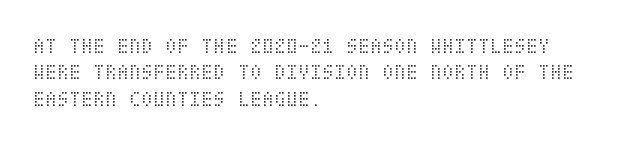
This sample uses an upright cut, with every glyph sitting square on the baseline. Underlining? Definitely not there. Heaviness? Minimal to ordinary, like unemphasized prose. Short note: letters normally spaced. Where is the straight margin? On the left.
